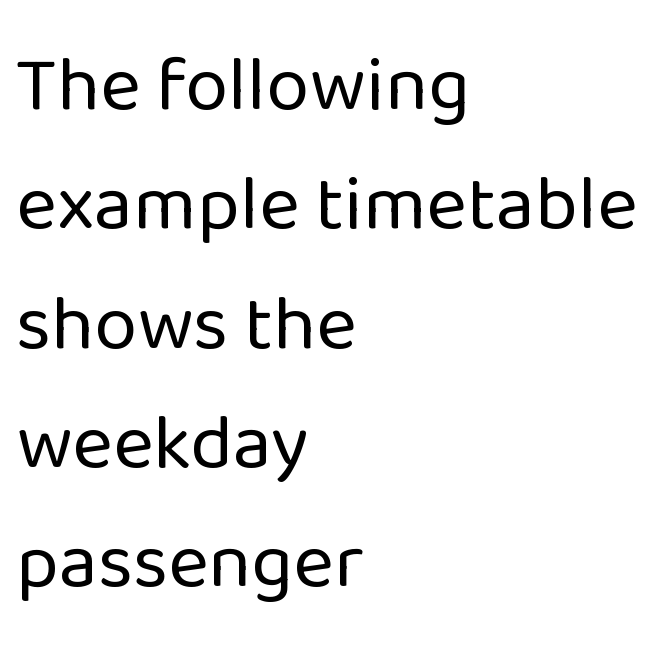
Type style note: lacks serifs. No extra tracking has been applied to these lines. Rows of type keep a routine distance in the vertical direction. Left-aligned paragraph, ragged on the right.
